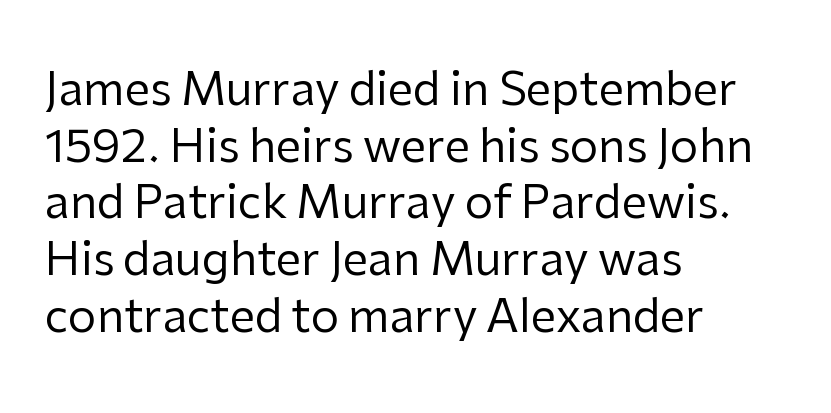
{"serif": "no", "italic": "no", "bold": "no", "weight": "regular", "width": "normal", "stroke_contrast": "low", "x_height": "medium", "monospaced": "no", "underline": "no", "align": "left", "line_spacing": "normal", "line_spacing_ratio": 1.26, "letter_spacing": "normal", "letter_spacing_em": 0.0, "glyph_px": 45}
